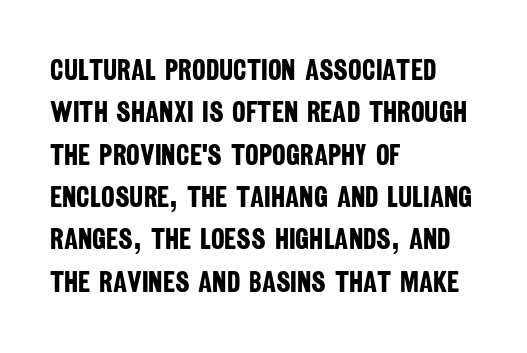
The image shows 29 px bold, condensed sans-serif type; set left-aligned, normal line spacing (1.46x), normal letter spacing, not underlined; low stroke contrast and a large x-height.
